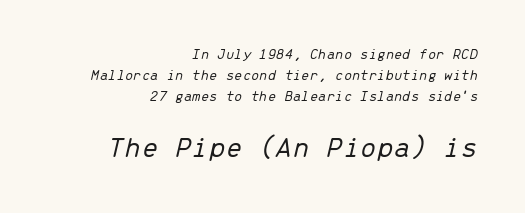
Q: Is the text bold? A: No.
Q: Is the text italic (slanted)? A: Yes, it leans right by about 13 degrees.
Q: Is the text underlined? A: No.
Q: How is the paragraph aligned? A: Right-aligned.
Q: Is the spacing between letters normal or unusually wide? A: Normal.
Q: Is the spacing between lines tight, normal or loose? A: Normal.
Q: Which block of text is set in a larger size, the first (top) or the second (bottom)? A: The second (bottom) one.
Q: Width (condensed, normal, or wide)? A: Normal.
Q: Stroke contrast? A: Low.
Q: x-height? A: Medium.
Q: Monospaced? A: Yes.
